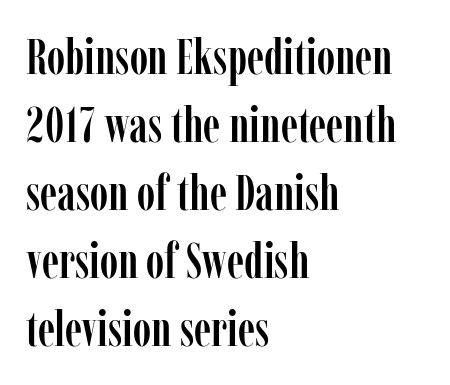
The image shows 50 px condensed serif type, upright; set left-aligned, normal line spacing (1.36x), normal letter spacing, not underlined; low stroke contrast and a medium x-height.
